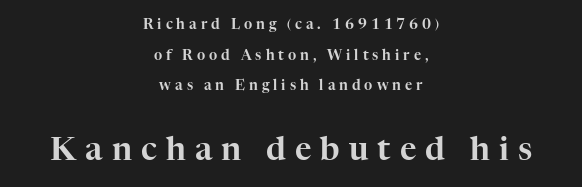
Q: Is the text italic (slanted)? A: No, it is upright.
Q: Is the typeface a serif or a sans-serif typeface? A: Serif.
Q: Is the text underlined? A: No.
Q: How is the paragraph aligned? A: Centered.
Q: Is the spacing between letters normal or unusually wide? A: Unusually wide.
Q: Is the spacing between lines tight, normal or loose? A: Loose.
Q: Which block of text is set in a larger size, the first (top) or the second (bottom)? A: The second (bottom) one.
Q: Width (condensed, normal, or wide)? A: Normal.
Q: Stroke contrast? A: High.
Q: x-height? A: Medium.
Q: Monospaced? A: No.
